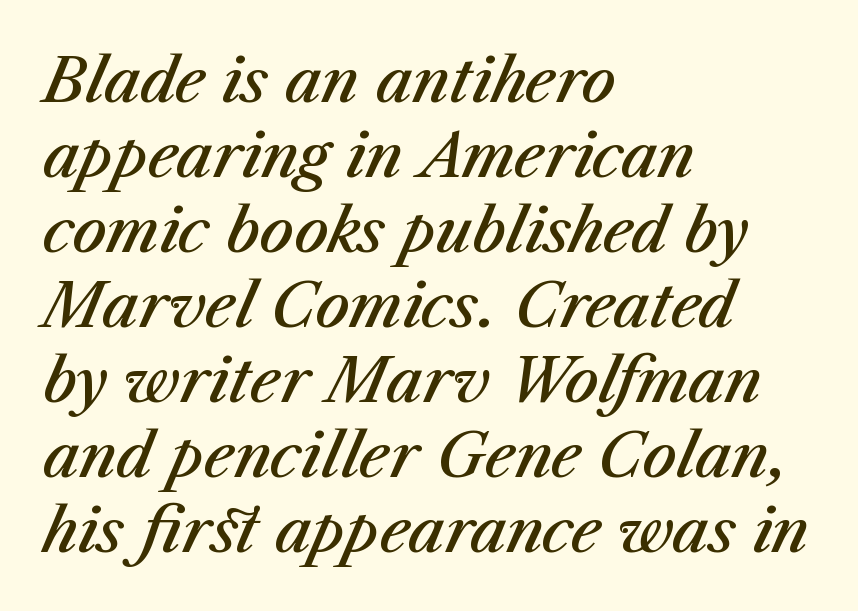
Q: Is the text bold? A: Semi-bold.
Q: Is the text italic (slanted)? A: Yes, it leans right by about 23 degrees.
Q: Is the text underlined? A: No.
Q: How is the paragraph aligned? A: Left-aligned.
Q: Is the spacing between letters normal or unusually wide? A: Normal.
Q: Is the spacing between lines tight, normal or loose? A: Normal.
Q: Width (condensed, normal, or wide)? A: Normal.
Q: Stroke contrast? A: Medium.
Q: x-height? A: Medium.
Q: Monospaced? A: No.
